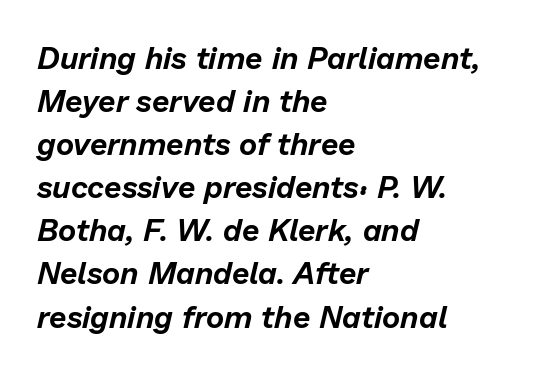
The image shows 31 px text type, italic (leaning right); set left-aligned, normal line spacing (1.39x), normal letter spacing, not underlined; low stroke contrast and a medium x-height.
